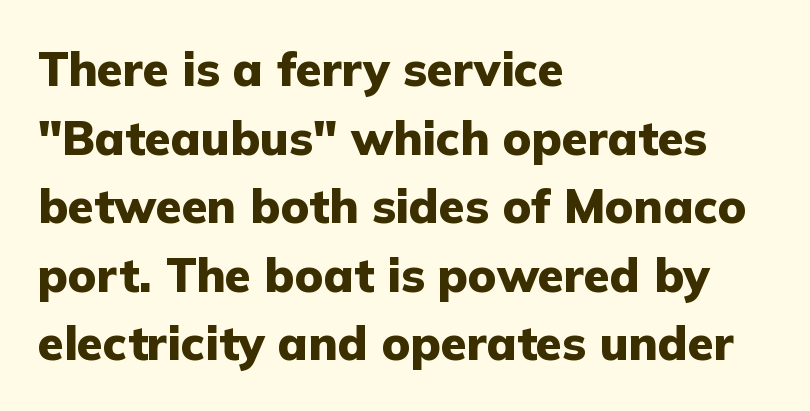
These lines stack with their left ends in a neat column. How are the letters spaced? Ordinarily, with no added tracking. One glance says typical: line gaps are just what's usual. Nobody drew a line under any word here.
